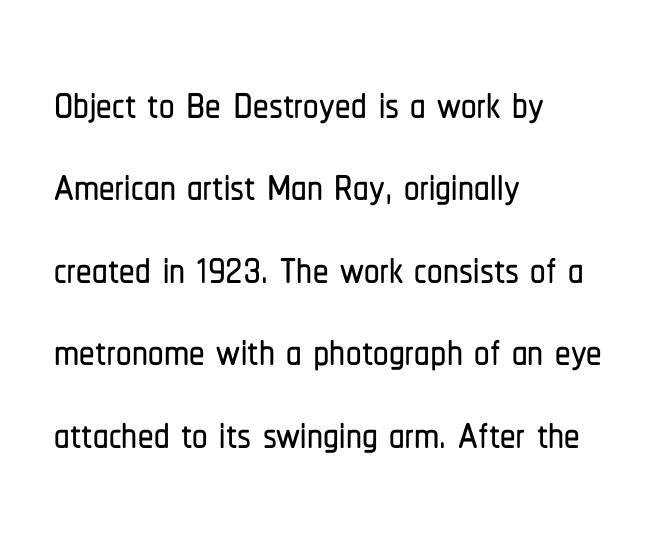
{"serif": "no", "italic": "no", "width": "condensed", "stroke_contrast": "low", "x_height": "medium", "monospaced": "no", "underline": "no", "align": "left", "line_spacing": "normal", "line_spacing_ratio": 1.33, "letter_spacing": "normal", "letter_spacing_em": 0.0, "glyph_px": 62}
